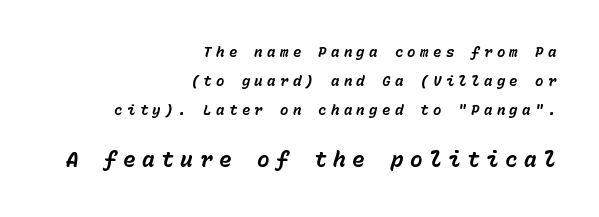
The image shows 21 px bold type, italic (leaning right); set right-aligned, loose line spacing (2.08x), unusually wide letter spacing (+0.31 em), not underlined; the second (bottom) block is 1.5x larger.
